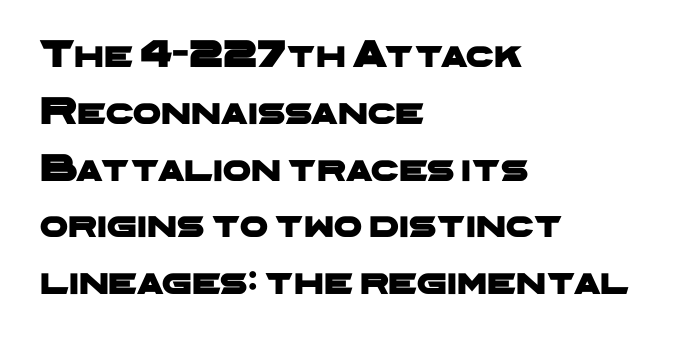
The letterforms sit shoulder to shoulder at normal distance. The passage shown stacks its lines at a standard gap. Reading down the block, your eye returns to a fixed left position each line. Is this a sans? Yes — the strokes have no serifs.
